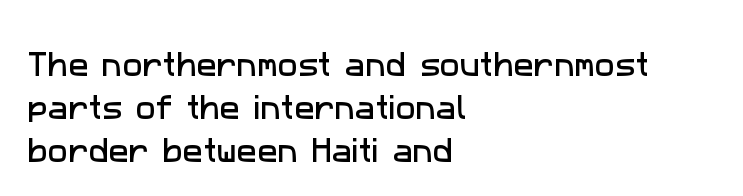
Honestly, the row spacing looks completely unremarkable. Typeset ragged right — the left edge is the straight one. The type is set solid horizontally, with unmodified tracking. Words float on clear page, feet unadorned.
